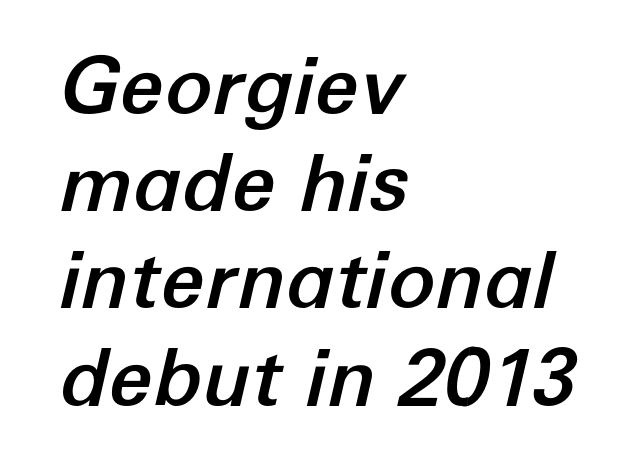
Q: Is the text italic (slanted)? A: Yes, it leans right by about 12 degrees.
Q: Is the text underlined? A: No.
Q: How is the paragraph aligned? A: Left-aligned.
Q: Is the spacing between letters normal or unusually wide? A: Normal.
Q: Width (condensed, normal, or wide)? A: Normal.
Q: Stroke contrast? A: Low.
Q: x-height? A: Medium.
Q: Monospaced? A: No.
